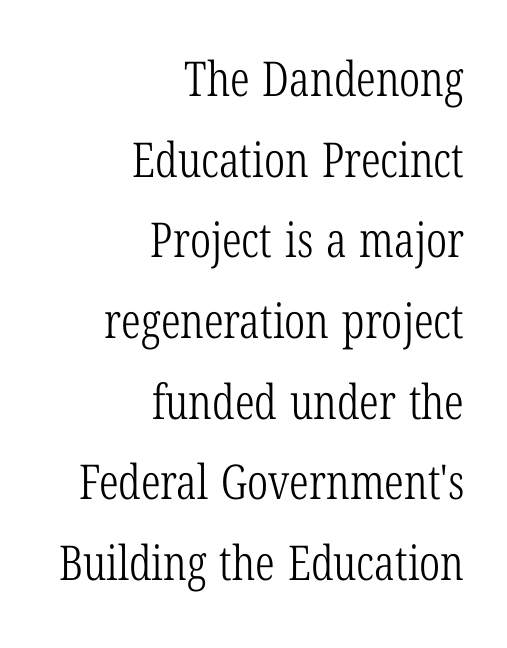
The image shows 48 px light, condensed serif type, upright; set right-aligned, normal line spacing (1.68x), normal letter spacing, not underlined; low stroke contrast and a medium x-height.
